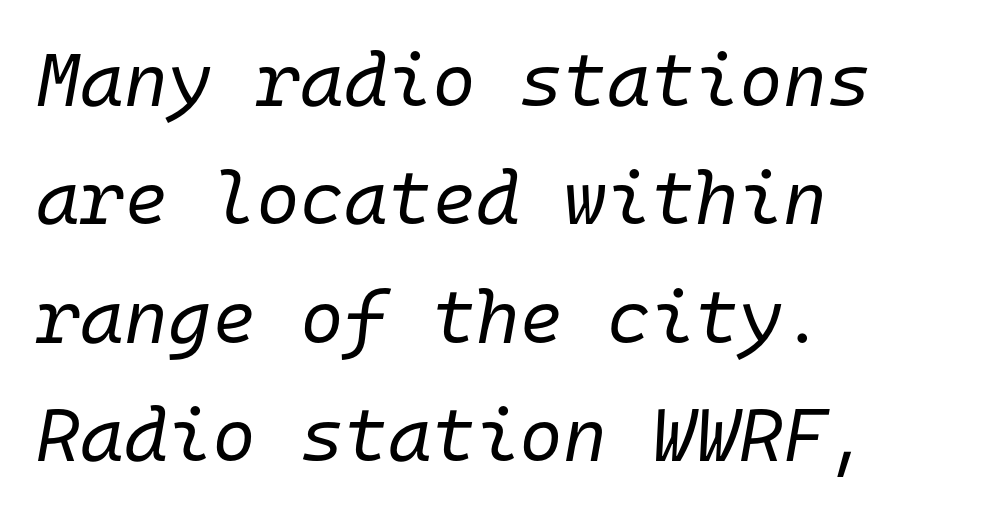
{"italic": "yes", "lean": "right", "slant_degrees": 10, "bold": "no", "weight": "regular", "width": "normal", "stroke_contrast": "low", "x_height": "medium", "monospaced": "yes", "underline": "no", "align": "left", "line_spacing": "normal", "line_spacing_ratio": 1.58, "letter_spacing": "normal", "letter_spacing_em": 0.0, "glyph_px": 75}
